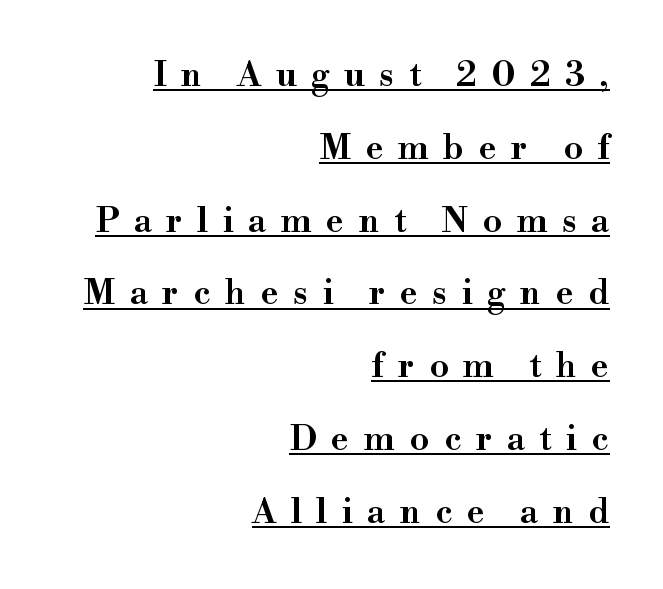
The image shows 34 px wide serif type, upright; set right-aligned, loose line spacing (2.14x), unusually wide letter spacing (+0.43 em), underlined; high stroke contrast and a small x-height.
